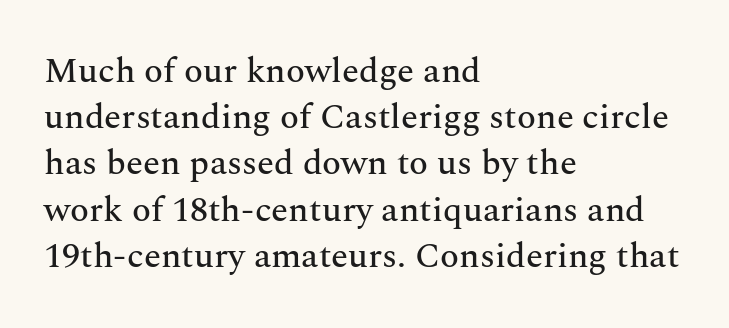
{"serif": "yes", "italic": "no", "width": "normal", "stroke_contrast": "medium", "x_height": "medium", "monospaced": "no", "underline": "no", "align": "left", "line_spacing": "normal", "line_spacing_ratio": 1.32, "letter_spacing": "normal", "letter_spacing_em": 0.0, "glyph_px": 35}
